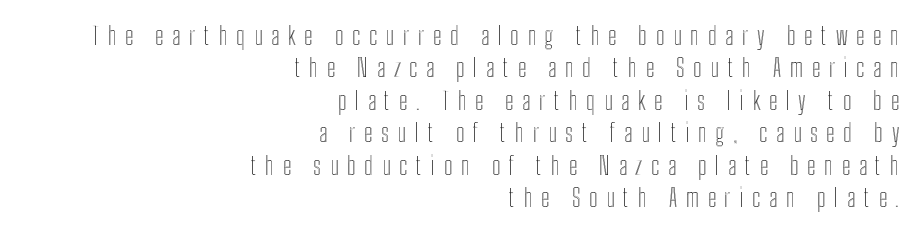
The image shows 24 px text type, upright; set right-aligned, normal line spacing (1.35x), unusually wide letter spacing (+0.36 em), not underlined.
